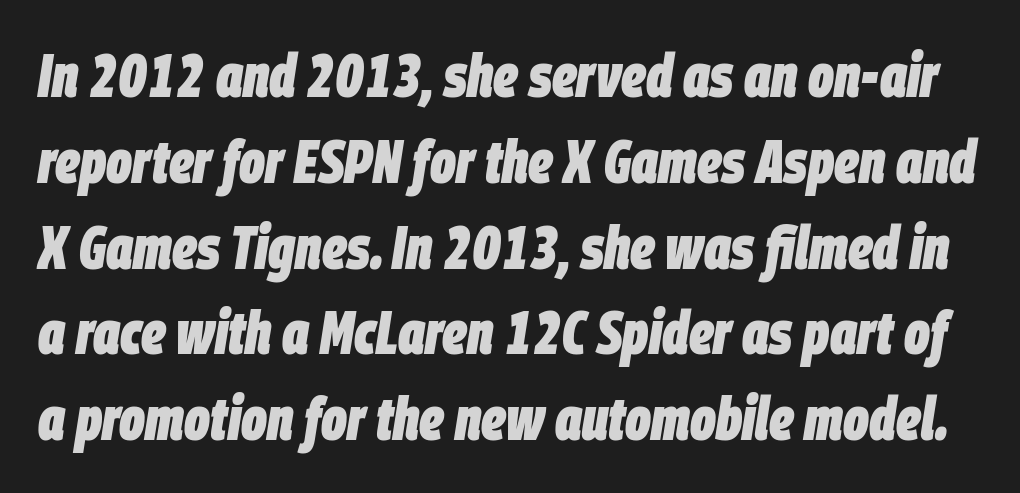
Q: Is the text bold? A: Yes.
Q: Is the text italic (slanted)? A: Yes, it leans right by about 9 degrees.
Q: Is the text underlined? A: No.
Q: Is the spacing between letters normal or unusually wide? A: Normal.
Q: Is the spacing between lines tight, normal or loose? A: Normal.
Q: Width (condensed, normal, or wide)? A: Condensed.
Q: Stroke contrast? A: Low.
Q: x-height? A: Large.
Q: Monospaced? A: No.
